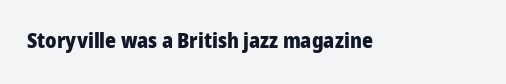
Q: Is the text bold? A: Yes.
Q: Is the text italic (slanted)? A: No, it is upright.
Q: Is the text underlined? A: No.
Q: Is the spacing between letters normal or unusually wide? A: Normal.
